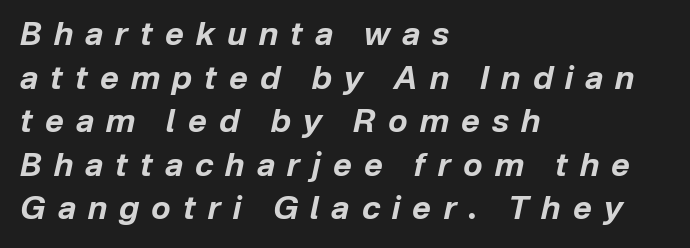
Each word looks stretched out because of the extra space between its letters. The ragged edge is on the right, which tells us the setting is flush left. The face used here has a pronounced slope to its letters. Every letter is thick-stroked: bold, no question. The letters advance in unequal steps, a hallmark of proportional type. This block has exactly the height ordinary leading produces.
